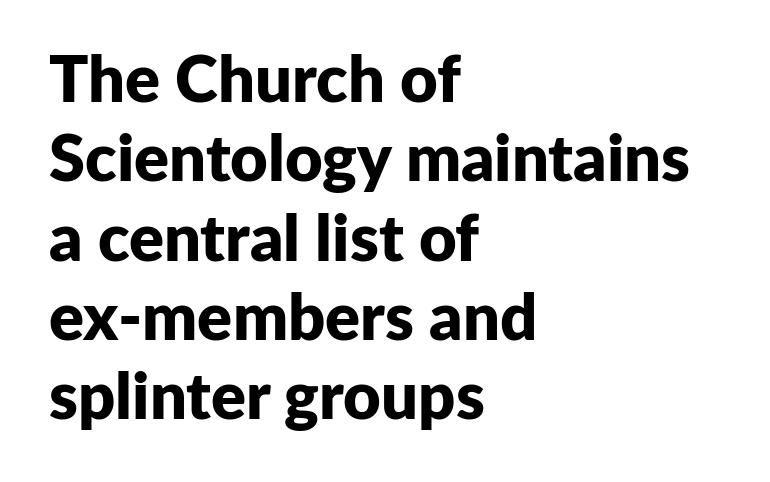
Q: Is the text bold? A: Yes.
Q: Is the text italic (slanted)? A: No, it is upright.
Q: Is the typeface a serif or a sans-serif typeface? A: Sans-serif.
Q: Is the text underlined? A: No.
Q: How is the paragraph aligned? A: Left-aligned.
Q: Is the spacing between letters normal or unusually wide? A: Normal.
Q: Width (condensed, normal, or wide)? A: Normal.
Q: Stroke contrast? A: Low.
Q: x-height? A: Medium.
Q: Monospaced? A: No.
